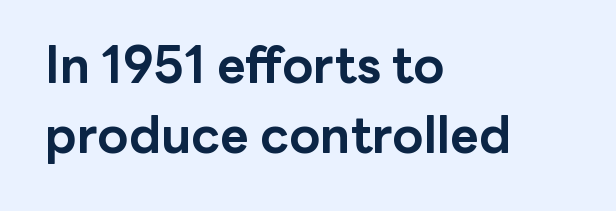
Q: Is the text bold? A: Yes.
Q: Is the text italic (slanted)? A: No, it is upright.
Q: Is the typeface a serif or a sans-serif typeface? A: Sans-serif.
Q: Is the text underlined? A: No.
Q: How is the paragraph aligned? A: Left-aligned.
Q: Is the spacing between letters normal or unusually wide? A: Normal.
Q: Is the spacing between lines tight, normal or loose? A: Normal.
Q: Width (condensed, normal, or wide)? A: Normal.
Q: Stroke contrast? A: Low.
Q: x-height? A: Medium.
Q: Monospaced? A: No.
